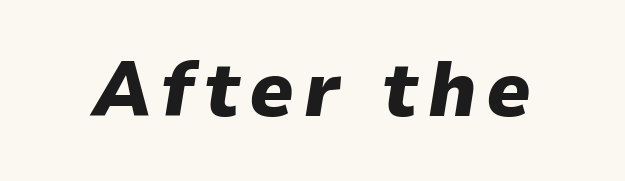
Words float on clear page, feet unadorned. These lines are rendered in a variable-pitch font. These lines were composed using italics. The characters look thick and weighty, a clear bold.
